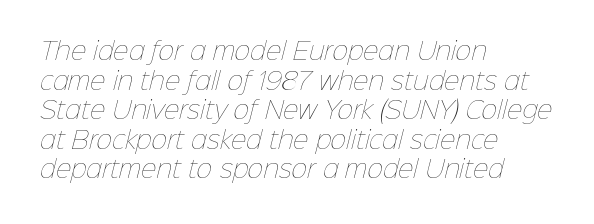
The strokes carry an ordinary text weight at most. Letter spacing: default. All the whitespace from short lines collects on the right. Anything drawn beneath the words? Only blank space.
